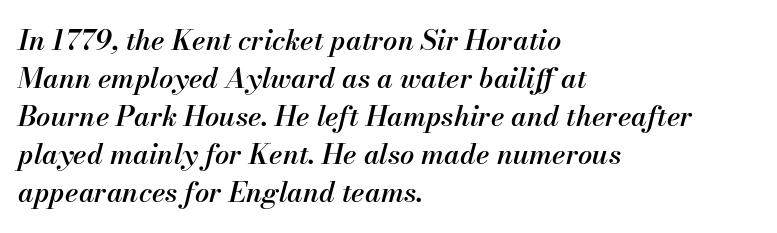
Q: Is the text bold? A: Semi-bold.
Q: Is the text italic (slanted)? A: Yes, it leans right by about 13 degrees.
Q: Is the text underlined? A: No.
Q: How is the paragraph aligned? A: Left-aligned.
Q: Is the spacing between letters normal or unusually wide? A: Normal.
Q: Is the spacing between lines tight, normal or loose? A: Normal.
Q: Width (condensed, normal, or wide)? A: Normal.
Q: Stroke contrast? A: Medium.
Q: x-height? A: Small.
Q: Monospaced? A: No.
